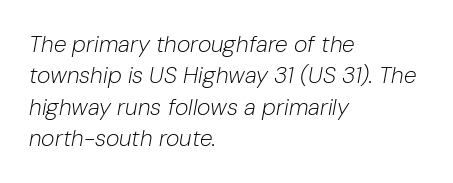
The image shows 23 px text type, italic (leaning right); set left-aligned, normal line spacing (1.36x), normal letter spacing, not underlined.
